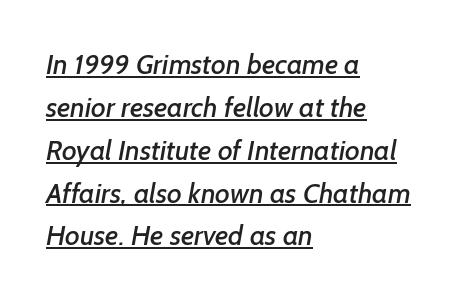
Is this a fixed-width face? No — the glyphs have proportional, varying widths. Grotesque or geometric, the face here clearly has no serifs. This rendering uses left alignment, leaving the right contour irregular. Words appear dense and cohesive because spacing is normal. Decoration check: the copy is underlined.
